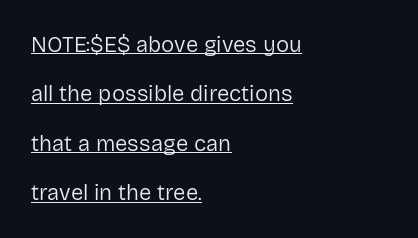
The typesetting does not lean heavy: it is not bold. These lines are set flush left with a ragged right edge. Characters follow at the spacing the type designer built in. This block would shrink considerably if given ordinary leading; it's expanded now.
